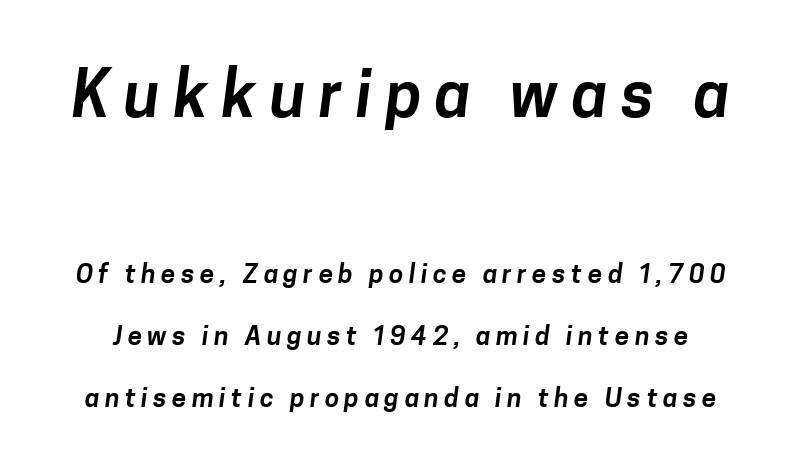
The image shows 64 px sans-serif type; set loose line spacing (2.39x), unusually wide letter spacing (+0.21 em), not underlined; the first (top) block is 2.46x larger; low stroke contrast and a medium x-height.
